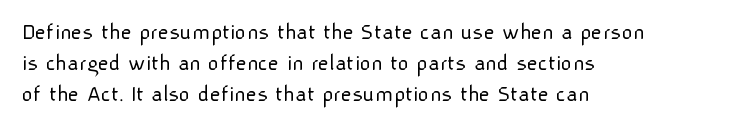
{"italic": "no", "bold": "no", "underline": "no", "align": "left", "line_spacing": "normal", "line_spacing_ratio": 1.29, "letter_spacing": "normal", "letter_spacing_em": 0.0, "glyph_px": 24}
